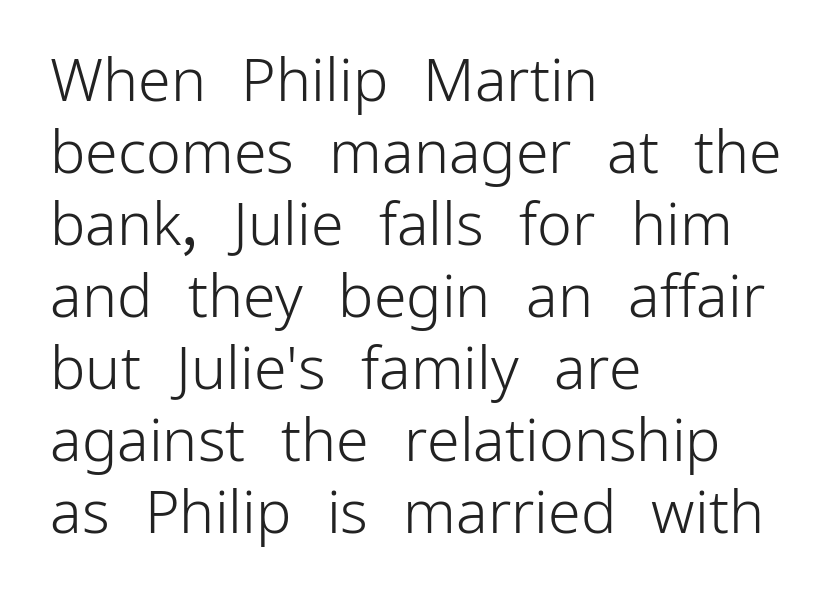
The image shows 59 px light sans-serif type, upright; set left-aligned, line spacing 1.22x, normal letter spacing, not underlined; low stroke contrast and a medium x-height.
